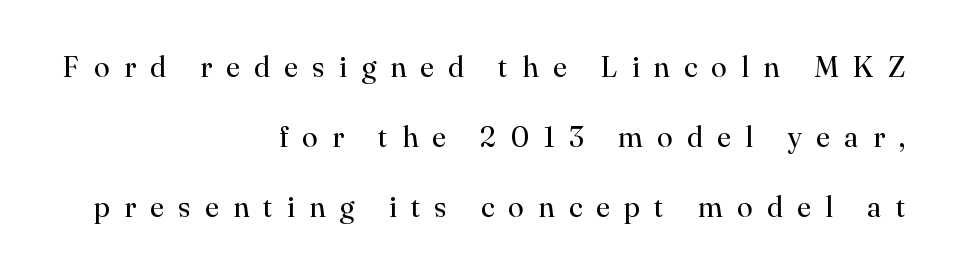
Q: Is the text bold? A: No.
Q: Is the text italic (slanted)? A: No, it is upright.
Q: Is the typeface a serif or a sans-serif typeface? A: Serif.
Q: Is the text underlined? A: No.
Q: How is the paragraph aligned? A: Right-aligned.
Q: Is the spacing between letters normal or unusually wide? A: Unusually wide.
Q: Is the spacing between lines tight, normal or loose? A: Loose.
Q: Width (condensed, normal, or wide)? A: Normal.
Q: Stroke contrast? A: High.
Q: x-height? A: Small.
Q: Monospaced? A: No.
